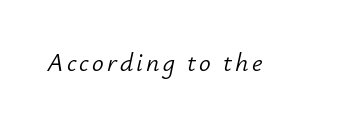
The image shows 26 px text type, italic (leaning right); set not underlined.
